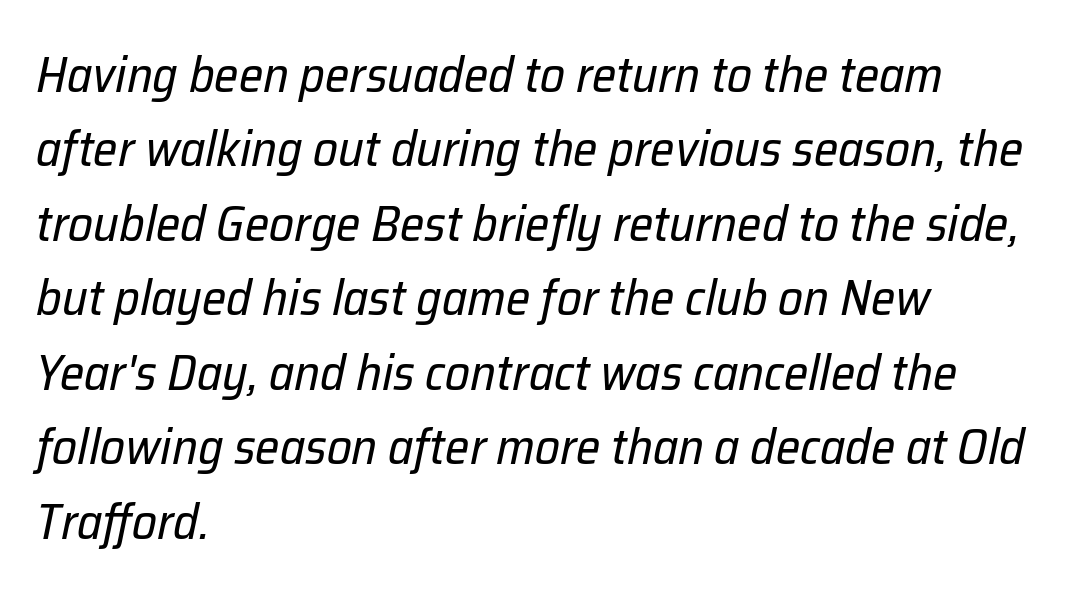
The image shows 49 px regular-weight type, italic (leaning right); set left-aligned, normal line spacing (1.52x), normal letter spacing, not underlined; low stroke contrast and a medium x-height.
